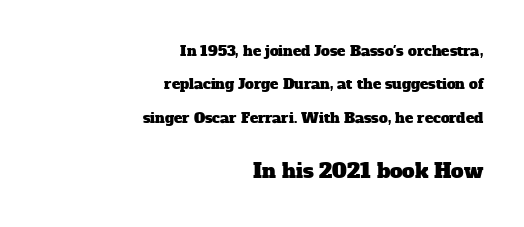
The image shows 20 px text type; set right-aligned, loose line spacing (2.39x), normal letter spacing, not underlined; the second (bottom) block is 1.43x larger.
